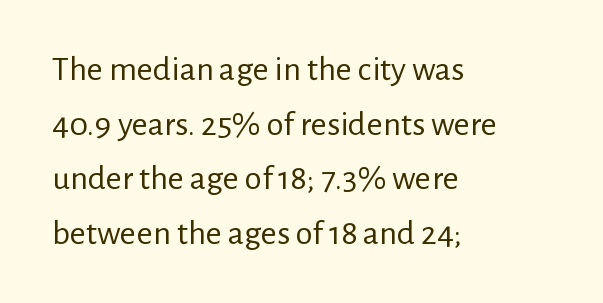
The image shows 35 px regular-weight sans-serif type, upright; set left-aligned, normal line spacing (1.56x), normal letter spacing, not underlined; low stroke contrast and a medium x-height.
